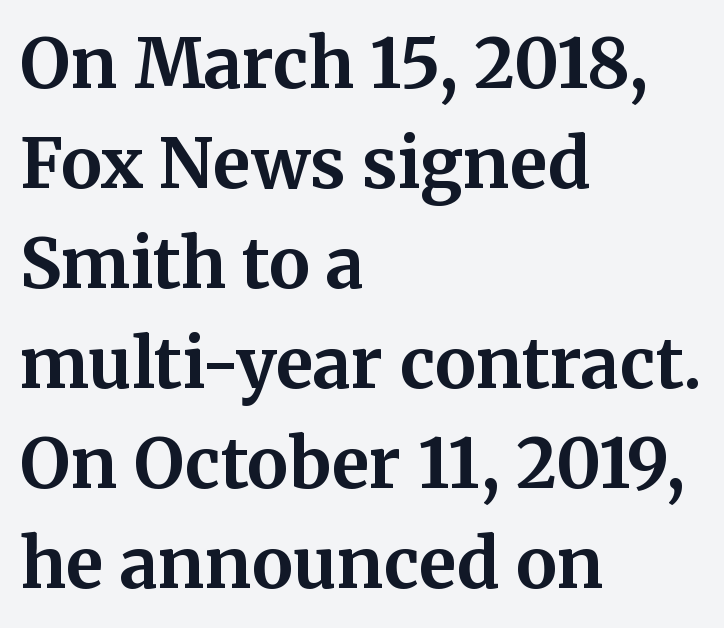
Q: Is the text bold? A: Yes.
Q: Is the text italic (slanted)? A: No, it is upright.
Q: Is the typeface a serif or a sans-serif typeface? A: Serif.
Q: Is the text underlined? A: No.
Q: How is the paragraph aligned? A: Left-aligned.
Q: Is the spacing between letters normal or unusually wide? A: Normal.
Q: Is the spacing between lines tight, normal or loose? A: Normal.
Q: Width (condensed, normal, or wide)? A: Normal.
Q: Stroke contrast? A: Medium.
Q: x-height? A: Medium.
Q: Monospaced? A: No.
